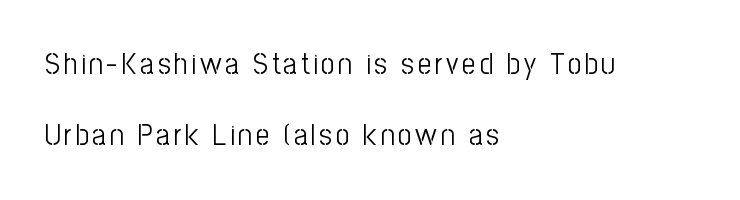
Vertical spacing — loose. Letters have the restrained weight of plain body copy at most. The axis of the letterforms is exactly vertical. Line starts are locked; line ends wander.
